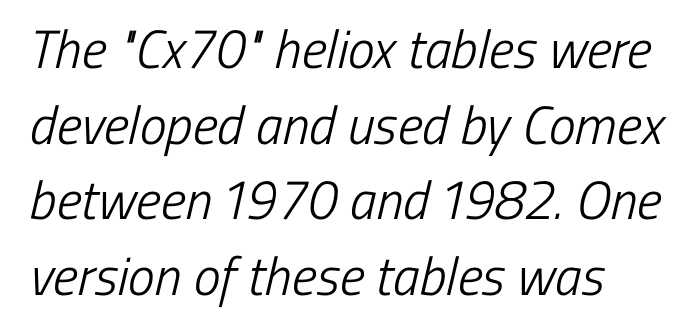
Q: Is the text bold? A: No.
Q: Is the typeface a serif or a sans-serif typeface? A: Sans-serif.
Q: Is the text underlined? A: No.
Q: How is the paragraph aligned? A: Left-aligned.
Q: Is the spacing between letters normal or unusually wide? A: Normal.
Q: Is the spacing between lines tight, normal or loose? A: Normal.
Q: Width (condensed, normal, or wide)? A: Condensed.
Q: Stroke contrast? A: Low.
Q: x-height? A: Medium.
Q: Monospaced? A: No.
